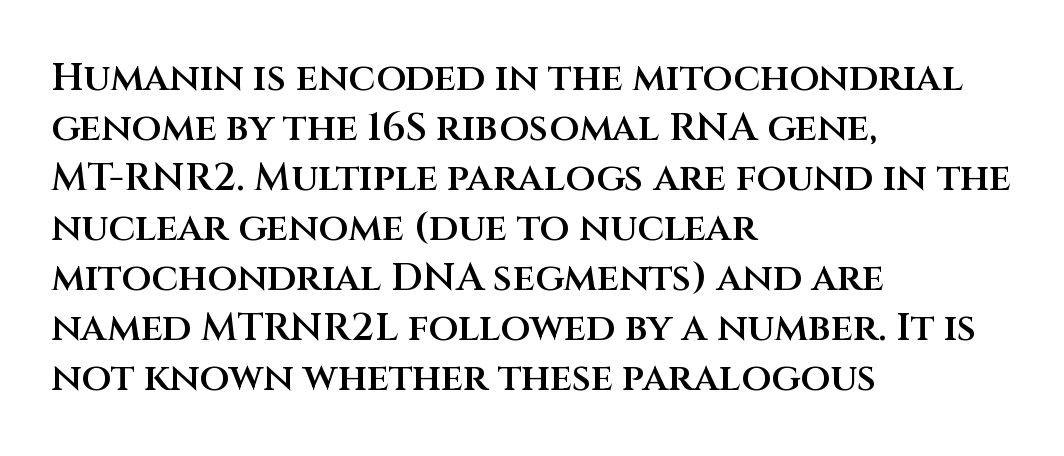
Q: Is the text bold? A: Semi-bold.
Q: Is the text italic (slanted)? A: No, it is upright.
Q: Is the typeface a serif or a sans-serif typeface? A: Sans-serif.
Q: Is the text underlined? A: No.
Q: How is the paragraph aligned? A: Left-aligned.
Q: Is the spacing between letters normal or unusually wide? A: Normal.
Q: Is the spacing between lines tight, normal or loose? A: Normal.
Q: Width (condensed, normal, or wide)? A: Normal.
Q: Stroke contrast? A: Medium.
Q: x-height? A: Large.
Q: Monospaced? A: No.
